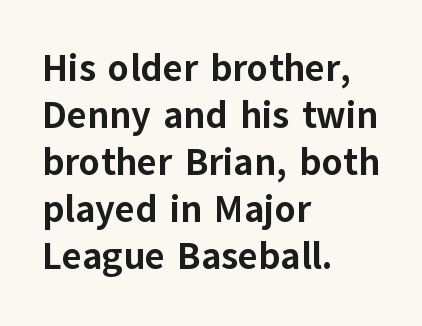
The image shows 38 px bold sans-serif type, upright; set left-aligned, line spacing 1.24x, normal letter spacing, not underlined; low stroke contrast and a medium x-height.
